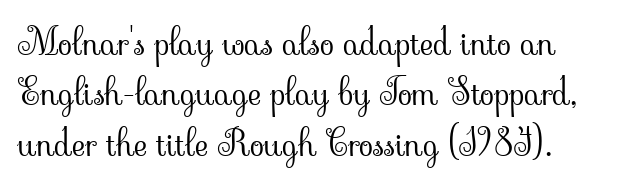
{"serif": "yes", "italic": "no", "bold": "no", "weight": "light", "width": "normal", "stroke_contrast": "low", "x_height": "small", "monospaced": "no", "underline": "no", "align": "left", "line_spacing": "normal", "line_spacing_ratio": 1.36, "letter_spacing": "normal", "letter_spacing_em": 0.0, "glyph_px": 37}
